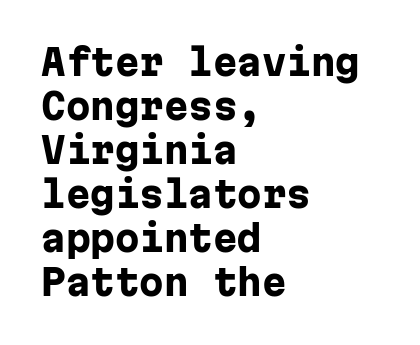
The words here are not underlined. How heavy is the stroke? Heavy — this is a bold. The face used here is a sans, in the tradition of grotesques and geometrics. Think of a typewriter: that constant character pitch is what you see here. This block has exactly the height ordinary leading produces. Compared with a centered layout, this one pins lines to the left instead.
